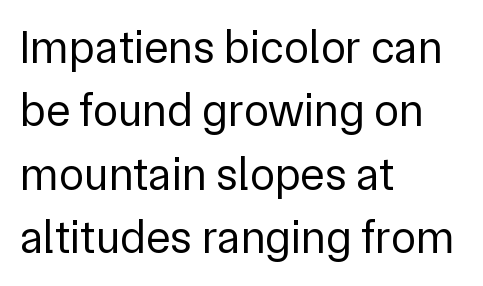
Each letter's strokes conclude bluntly, with no projecting serifs. Weight: regular or lighter. The foot of each line stays bare and open. Spacing verdict: proportional, widths tailored to each character. The lines in this sample share a left origin and differ only in where they stop.
